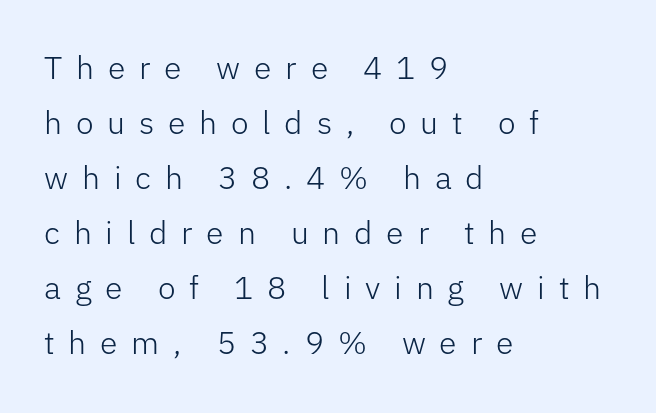
The designer went with a sans here, leaving each stem footless. These lines are rendered in a variable-pitch font. The tracking reads as deliberately expanded to a designer's eye. The characters are drawn with everyday or finer stroke widths. Vertical strokes here are truly vertical.
